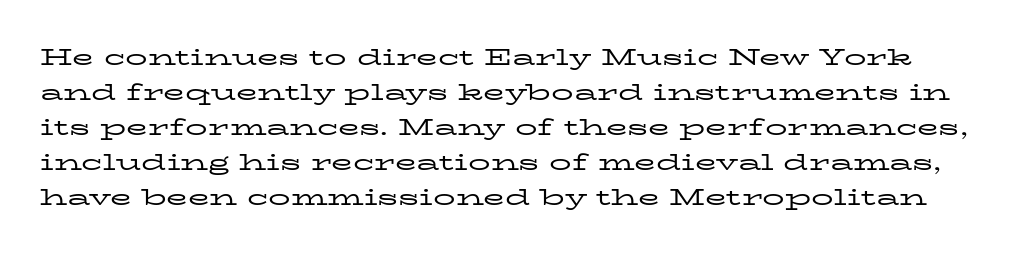
{"italic": "no", "bold": "no", "underline": "no", "line_spacing": "normal", "line_spacing_ratio": 1.59, "letter_spacing": "normal", "letter_spacing_em": 0.0, "glyph_px": 22}
